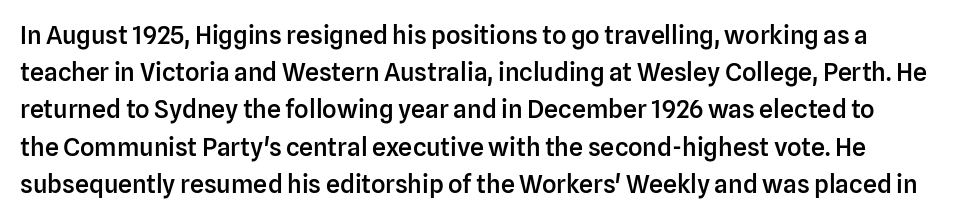
Q: Is the text bold? A: Semi-bold.
Q: Is the text italic (slanted)? A: No, it is upright.
Q: Is the text underlined? A: No.
Q: Is the spacing between letters normal or unusually wide? A: Normal.
Q: Is the spacing between lines tight, normal or loose? A: Normal.
